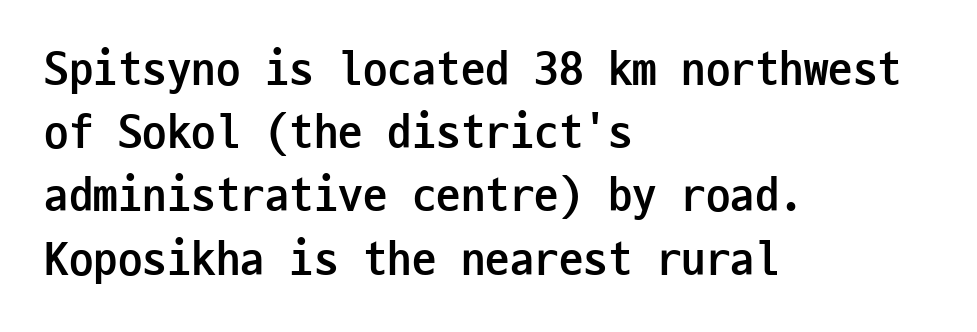
The rendering anchors every line to the left-hand side. Students, this is bold: see how much ink each stroke carries. This sample uses an upright cut, with every glyph sitting square on the baseline. These lines keep a tight, regular rhythm from letter to letter. Look at the bottom of the vertical strokes: they stop flat, with no serifs.
